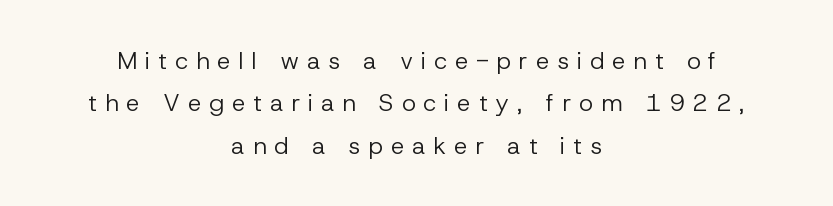
The image shows 24 px text type, upright; set centered, line spacing 1.77x, unusually wide letter spacing (+0.33 em), not underlined.
